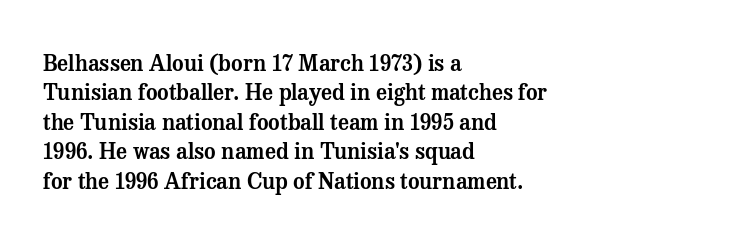
Q: Is the text italic (slanted)? A: No, it is upright.
Q: Is the text underlined? A: No.
Q: How is the paragraph aligned? A: Left-aligned.
Q: Is the spacing between letters normal or unusually wide? A: Normal.
Q: Is the spacing between lines tight, normal or loose? A: Normal.
